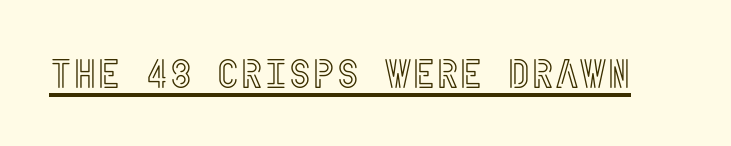
The image shows 41 px condensed type, upright; set normal letter spacing, underlined; a large x-height.
